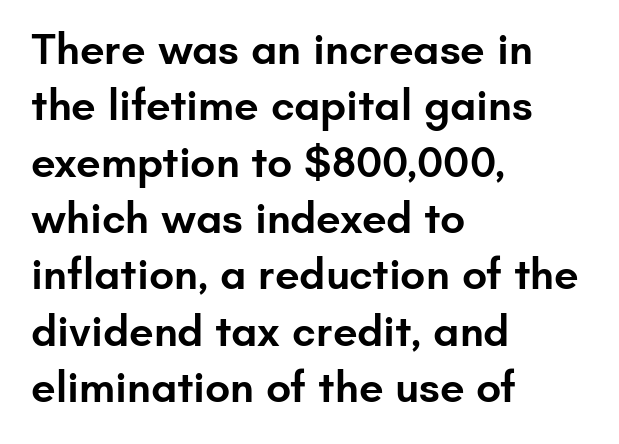
Q: Is the text bold? A: Semi-bold.
Q: Is the text italic (slanted)? A: No, it is upright.
Q: Is the typeface a serif or a sans-serif typeface? A: Sans-serif.
Q: Is the text underlined? A: No.
Q: How is the paragraph aligned? A: Left-aligned.
Q: Is the spacing between letters normal or unusually wide? A: Normal.
Q: Is the spacing between lines tight, normal or loose? A: Normal.
Q: Width (condensed, normal, or wide)? A: Normal.
Q: Stroke contrast? A: Low.
Q: x-height? A: Small.
Q: Monospaced? A: No.
